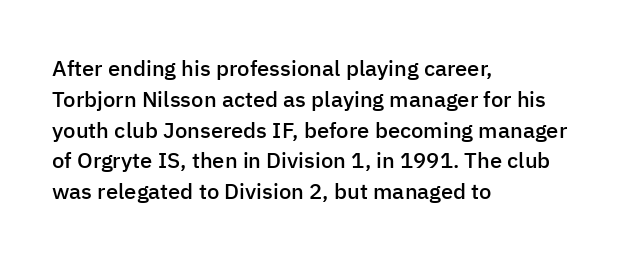
Q: Is the text bold? A: Semi-bold.
Q: Is the text italic (slanted)? A: No, it is upright.
Q: Is the text underlined? A: No.
Q: How is the paragraph aligned? A: Left-aligned.
Q: Is the spacing between letters normal or unusually wide? A: Normal.
Q: Is the spacing between lines tight, normal or loose? A: Normal.
